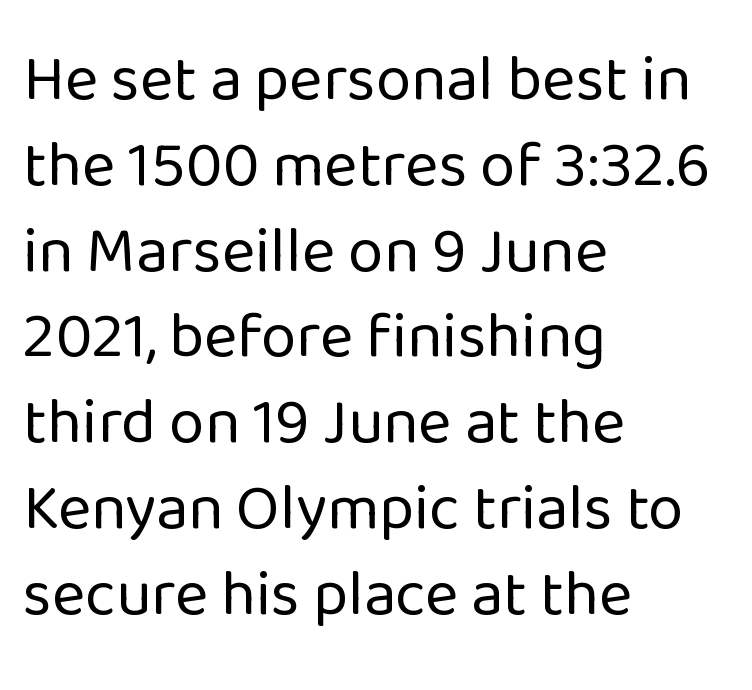
Q: Is the text bold? A: No.
Q: Is the text italic (slanted)? A: No, it is upright.
Q: Is the typeface a serif or a sans-serif typeface? A: Sans-serif.
Q: Is the text underlined? A: No.
Q: How is the paragraph aligned? A: Left-aligned.
Q: Is the spacing between letters normal or unusually wide? A: Normal.
Q: Is the spacing between lines tight, normal or loose? A: Normal.
Q: Width (condensed, normal, or wide)? A: Normal.
Q: Stroke contrast? A: Low.
Q: x-height? A: Medium.
Q: Monospaced? A: No.
